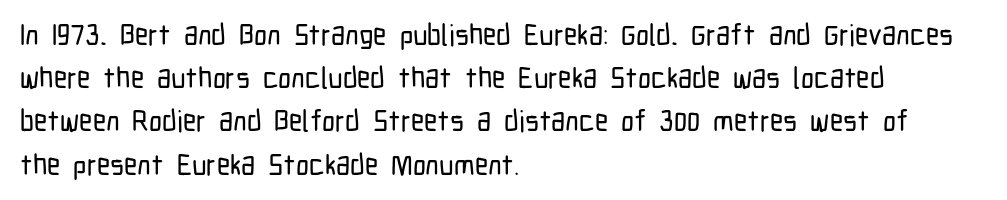
{"serif": "no", "italic": "no", "width": "condensed", "stroke_contrast": "low", "x_height": "medium", "monospaced": "no", "underline": "no", "align": "left", "line_spacing": "normal", "line_spacing_ratio": 1.49, "letter_spacing": "normal", "letter_spacing_em": 0.0, "glyph_px": 29}
